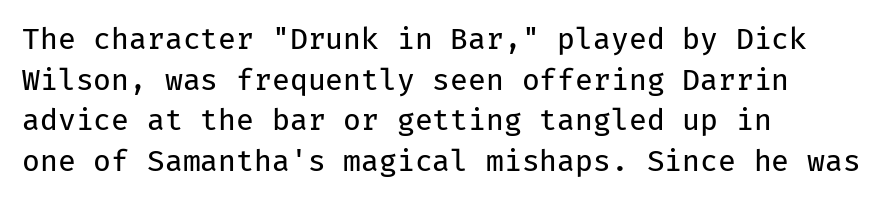
Q: Is the text bold? A: No.
Q: Is the text italic (slanted)? A: No, it is upright.
Q: Is the typeface a serif or a sans-serif typeface? A: Sans-serif.
Q: Is the text underlined? A: No.
Q: How is the paragraph aligned? A: Left-aligned.
Q: Is the spacing between letters normal or unusually wide? A: Normal.
Q: Is the spacing between lines tight, normal or loose? A: Normal.
Q: Width (condensed, normal, or wide)? A: Normal.
Q: Stroke contrast? A: Low.
Q: x-height? A: Medium.
Q: Monospaced? A: Yes.
